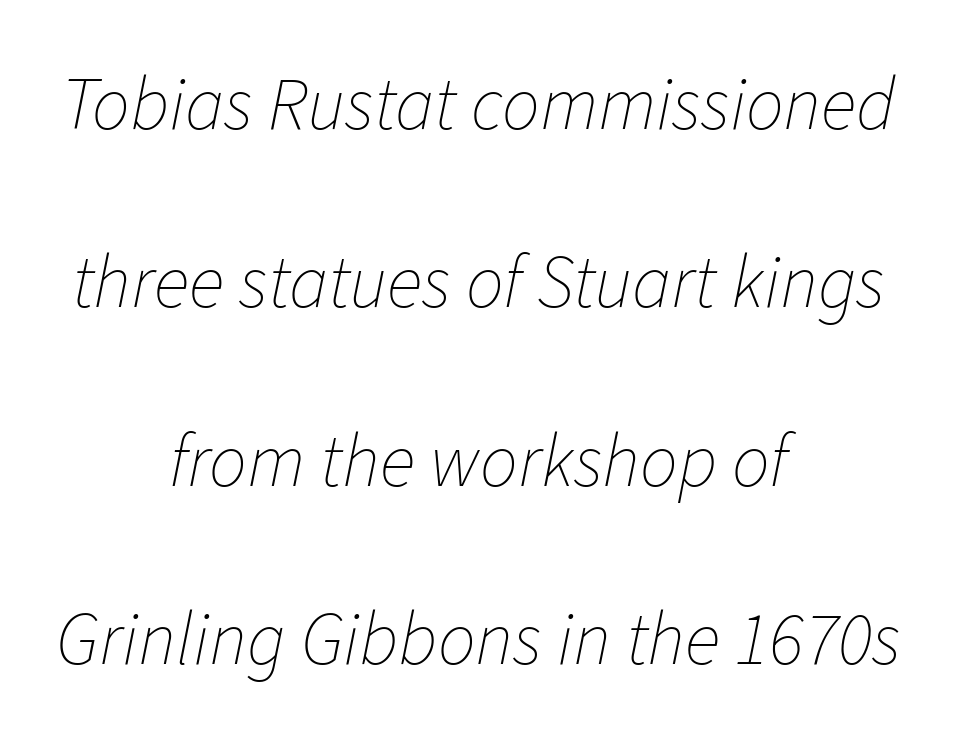
The image shows 75 px thin type, italic (leaning right); set centered, loose line spacing (2.38x), normal letter spacing, not underlined; low stroke contrast and a medium x-height.
